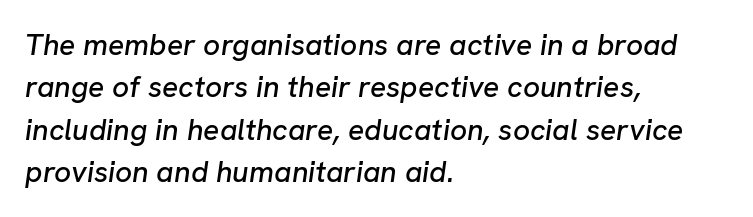
Q: Is the text italic (slanted)? A: Yes, it leans right by about 8 degrees.
Q: Is the text underlined? A: No.
Q: How is the paragraph aligned? A: Left-aligned.
Q: Is the spacing between letters normal or unusually wide? A: Normal.
Q: Is the spacing between lines tight, normal or loose? A: Normal.
Q: Width (condensed, normal, or wide)? A: Normal.
Q: Stroke contrast? A: Low.
Q: x-height? A: Medium.
Q: Monospaced? A: No.
